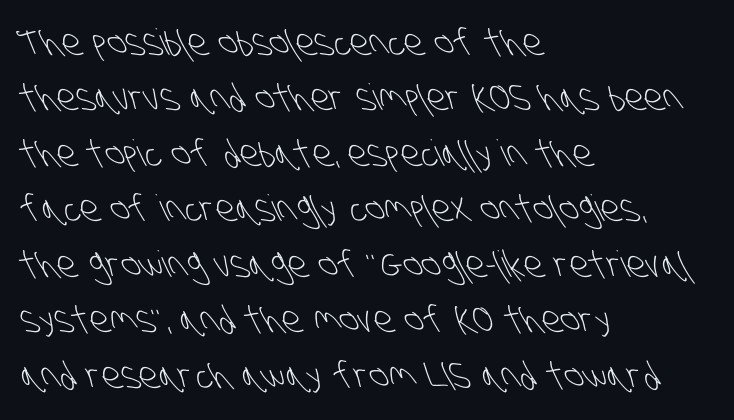
Visually the block forms a straight wall on the left and a jagged coastline on the right. Each letter's strokes conclude bluntly, with no projecting serifs. Note the varied advance widths — an 'i' is clearly narrower than an 'm'. Leading: standard. The baseline area is clear.
